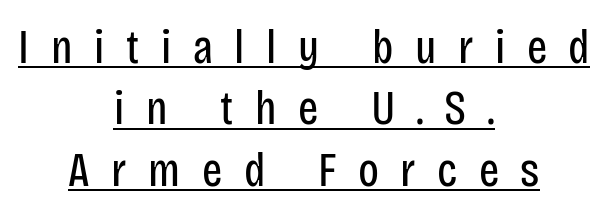
The image shows 48 px regular-weight, condensed sans-serif type, upright; set centered, normal line spacing (1.28x), unusually wide letter spacing (+0.45 em), underlined; low stroke contrast and a large x-height.
